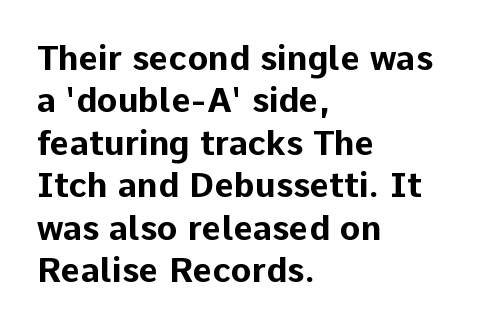
{"serif": "no", "italic": "no", "bold": "yes", "weight": "bold", "width": "normal", "stroke_contrast": "low", "x_height": "medium", "monospaced": "no", "underline": "no", "align": "left", "line_spacing": "normal", "line_spacing_ratio": 1.25, "letter_spacing": "normal", "letter_spacing_em": 0.0, "glyph_px": 34}
